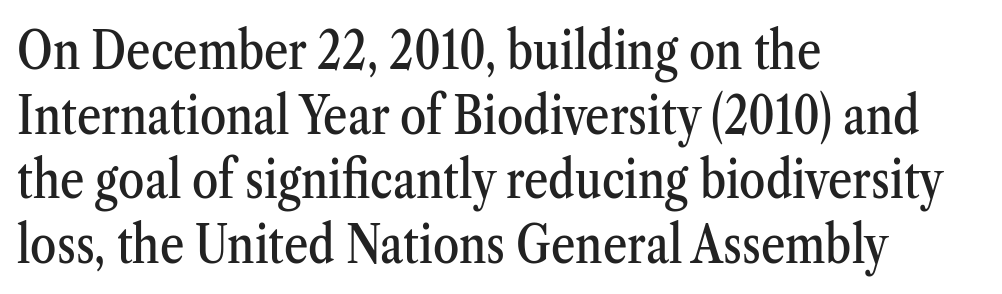
The image shows 53 px condensed serif type, upright; set left-aligned, line spacing 1.22x, normal letter spacing, not underlined; medium stroke contrast and a medium x-height.
